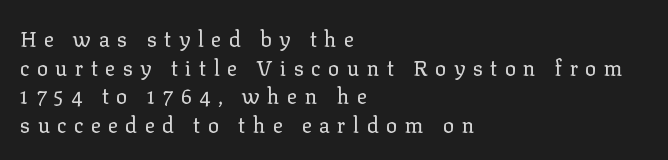
Style check: upright. The paragraph shown leans on its left margin. The baseline area is clear. A quiet, ordinary-to-light weight characterises the typeface.
